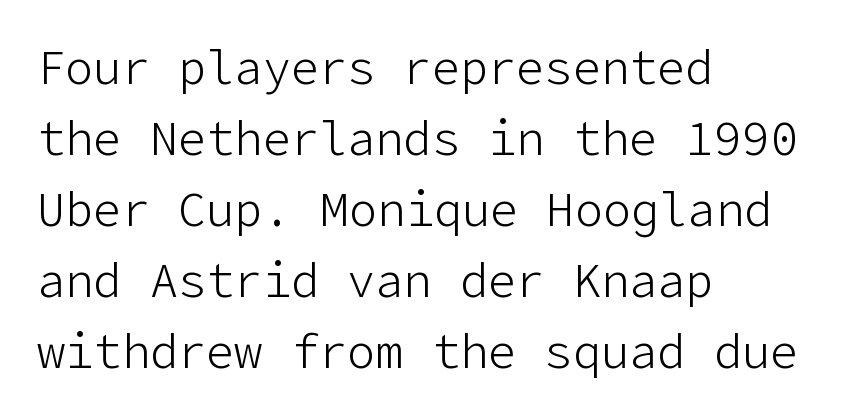
Evenly set lines give the paragraph a standard silhouette. Visually the block forms a straight wall on the left and a jagged coastline on the right. Tall strokes in this sample are plumb rather than angled. The words here are not underlined.
